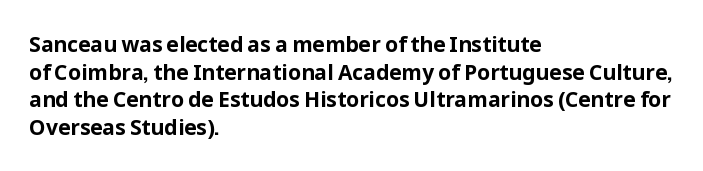
{"italic": "no", "bold": "yes", "underline": "no", "align": "left", "line_spacing": "normal", "line_spacing_ratio": 1.31, "letter_spacing": "normal", "letter_spacing_em": 0.0, "glyph_px": 21}
